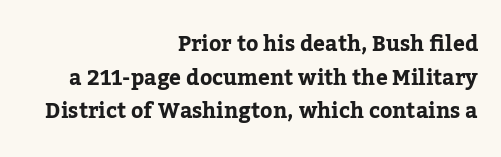
{"italic": "no", "bold": "yes", "underline": "no", "align": "right", "line_spacing": "normal", "line_spacing_ratio": 1.6, "letter_spacing": "normal", "letter_spacing_em": 0.0, "glyph_px": 21}
